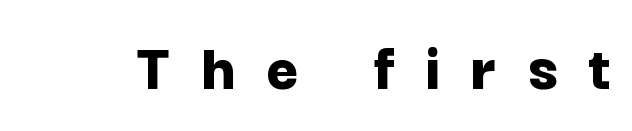
Q: Is the text bold? A: Yes.
Q: Is the text italic (slanted)? A: No, it is upright.
Q: Is the typeface a serif or a sans-serif typeface? A: Sans-serif.
Q: Is the text underlined? A: No.
Q: Is the spacing between letters normal or unusually wide? A: Unusually wide.
Q: Width (condensed, normal, or wide)? A: Normal.
Q: Stroke contrast? A: Low.
Q: x-height? A: Medium.
Q: Monospaced? A: No.
